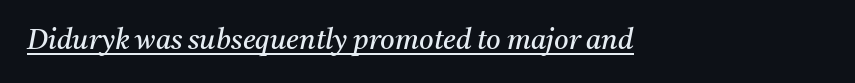
Standard letterfit; no display-style spreading of the glyphs. Stems and bowls with no extra thickness — not bold. Italic? Definitely — the glyphs are oblique. Note: serifs present on the glyphs. A typesetter would call this proportional, since set widths differ per character.
